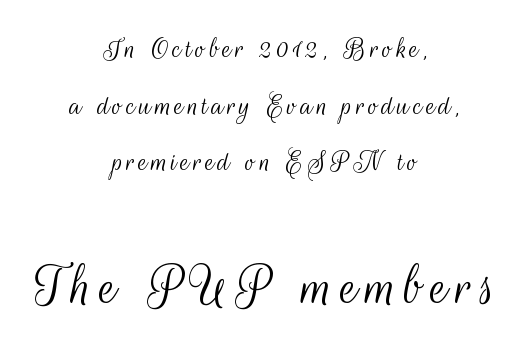
{"serif": "no", "bold": "no", "weight": "light", "width": "condensed", "stroke_contrast": "medium", "x_height": "small", "monospaced": "no", "underline": "no", "align": "center", "line_spacing_ratio": 1.77, "larger_block": "second", "size_ratio": 1.97, "glyph_px": 63}
